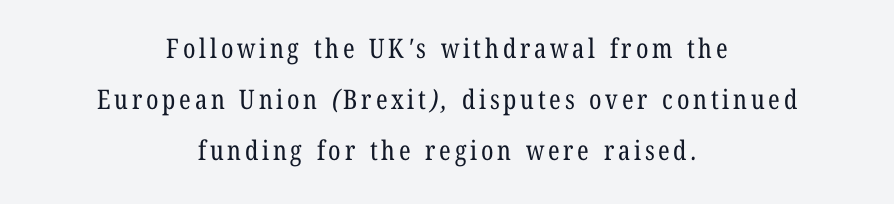
{"bold": "no", "underline": "no", "align": "center", "line_spacing_ratio": 1.89, "glyph_px": 27}
